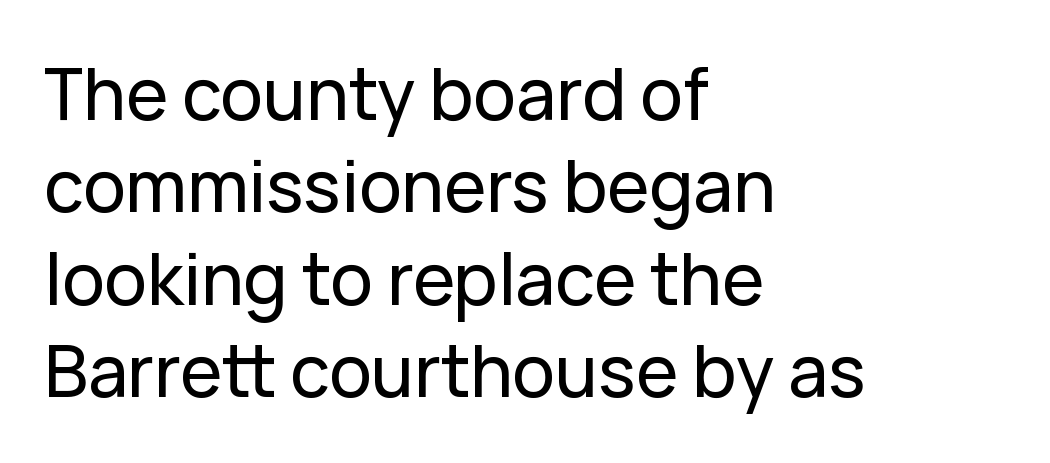
{"serif": "no", "italic": "no", "width": "normal", "stroke_contrast": "low", "x_height": "medium", "monospaced": "no", "underline": "no", "align": "left", "line_spacing": "normal", "line_spacing_ratio": 1.3, "letter_spacing": "normal", "letter_spacing_em": 0.0, "glyph_px": 71}
